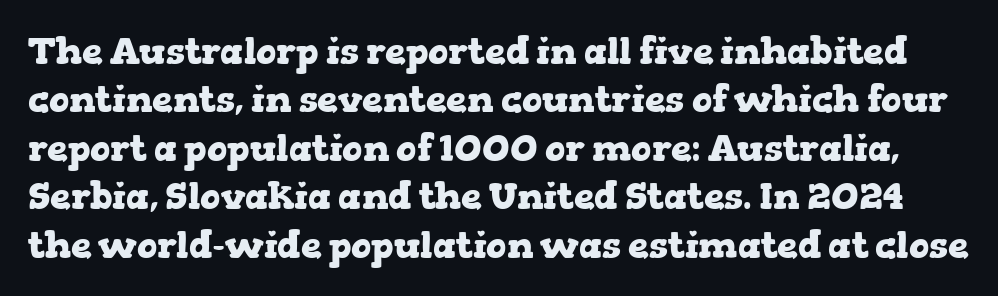
{"serif": "yes", "italic": "no", "bold": "yes", "weight": "heavy", "width": "wide", "stroke_contrast": "low", "x_height": "medium", "monospaced": "no", "underline": "no", "line_spacing": "normal", "line_spacing_ratio": 1.31, "letter_spacing": "normal", "letter_spacing_em": 0.0, "glyph_px": 37}
